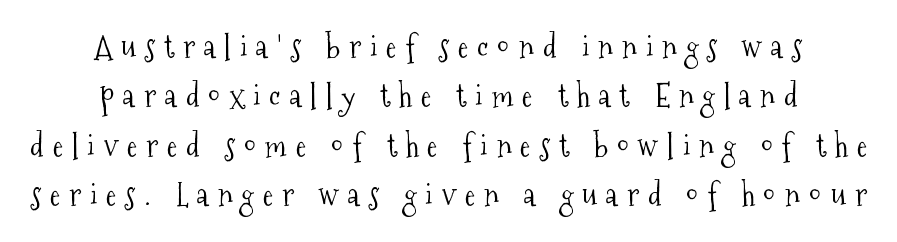
{"serif": "yes", "italic": "no", "bold": "no", "weight": "light", "width": "condensed", "stroke_contrast": "medium", "x_height": "medium", "monospaced": "no", "underline": "no", "align": "center", "line_spacing": "normal", "line_spacing_ratio": 1.59, "letter_spacing": "wide", "letter_spacing_em": 0.29, "glyph_px": 31}
